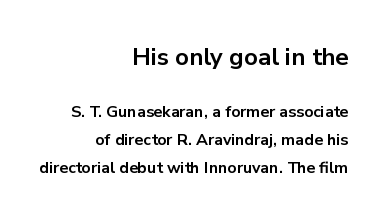
Q: Is the text bold? A: Yes.
Q: Is the text italic (slanted)? A: No, it is upright.
Q: Is the text underlined? A: No.
Q: How is the paragraph aligned? A: Right-aligned.
Q: Is the spacing between letters normal or unusually wide? A: Normal.
Q: Which block of text is set in a larger size, the first (top) or the second (bottom)? A: The first (top) one.
